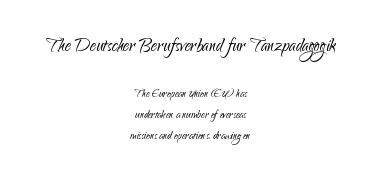
The paragraph shown floats in the horizontal middle. Letter spacing: default. Honestly, the row spacing looks completely unremarkable.
